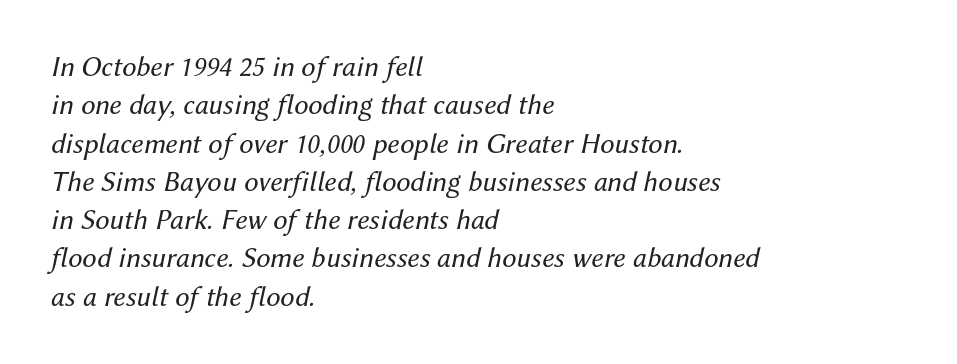
{"italic": "yes", "lean": "right", "slant_degrees": 12, "bold": "no", "weight": "regular", "width": "normal", "stroke_contrast": "medium", "x_height": "medium", "monospaced": "no", "underline": "no", "align": "left", "line_spacing": "normal", "line_spacing_ratio": 1.32, "letter_spacing": "normal", "letter_spacing_em": 0.0, "glyph_px": 29}
